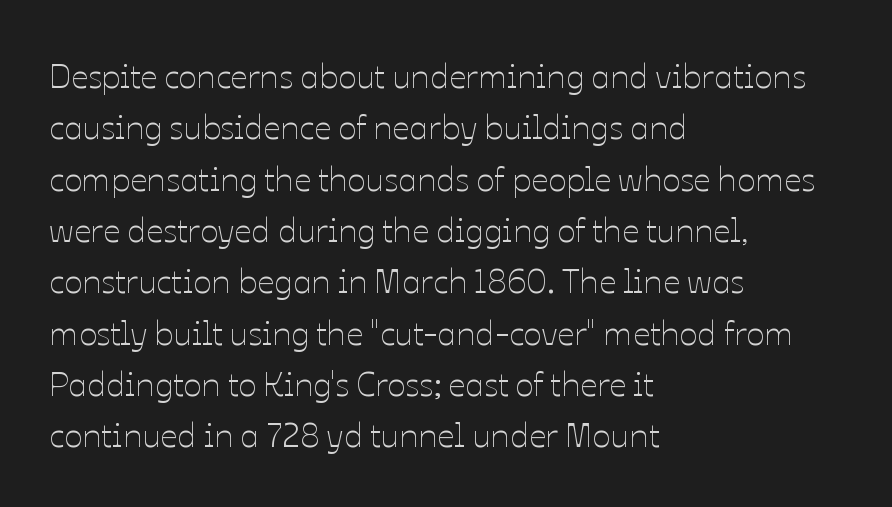
Leftover space on each line is placed entirely after the last word. Students, observe: this is what conventionally led text looks like. Quick note: underline off. The type sits square on the baseline with zero lean. The font sits on the lighter half of the weight spectrum, regular included. The rendering keeps characters at their native spacing.
